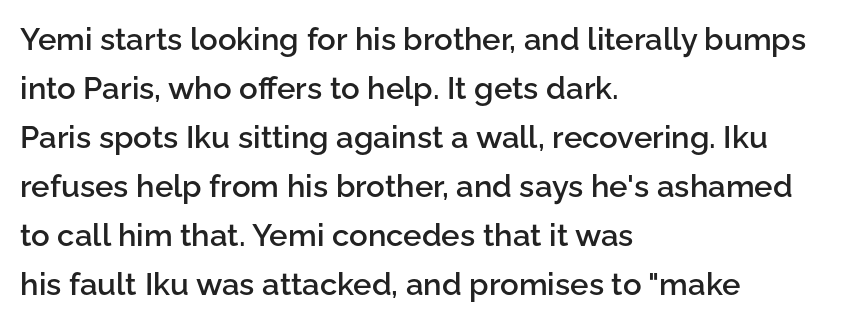
Q: Is the text bold? A: Semi-bold.
Q: Is the text italic (slanted)? A: No, it is upright.
Q: Is the typeface a serif or a sans-serif typeface? A: Sans-serif.
Q: Is the text underlined? A: No.
Q: How is the paragraph aligned? A: Left-aligned.
Q: Is the spacing between letters normal or unusually wide? A: Normal.
Q: Is the spacing between lines tight, normal or loose? A: Normal.
Q: Width (condensed, normal, or wide)? A: Normal.
Q: Stroke contrast? A: Low.
Q: x-height? A: Medium.
Q: Monospaced? A: No.
